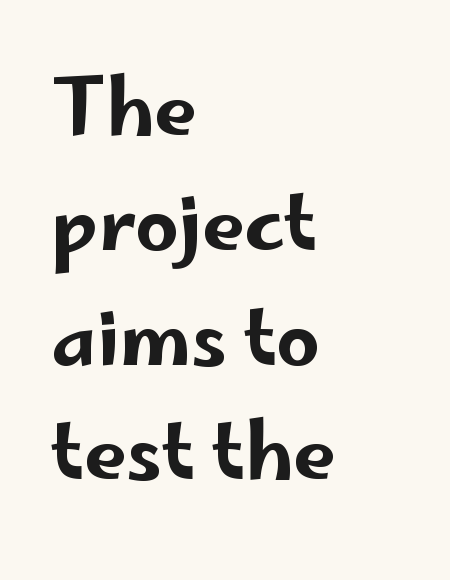
Q: Is the text italic (slanted)? A: No, it is upright.
Q: Is the typeface a serif or a sans-serif typeface? A: Sans-serif.
Q: Is the text underlined? A: No.
Q: How is the paragraph aligned? A: Left-aligned.
Q: Is the spacing between letters normal or unusually wide? A: Normal.
Q: Is the spacing between lines tight, normal or loose? A: Normal.
Q: Width (condensed, normal, or wide)? A: Wide.
Q: Stroke contrast? A: Low.
Q: x-height? A: Small.
Q: Monospaced? A: No.
